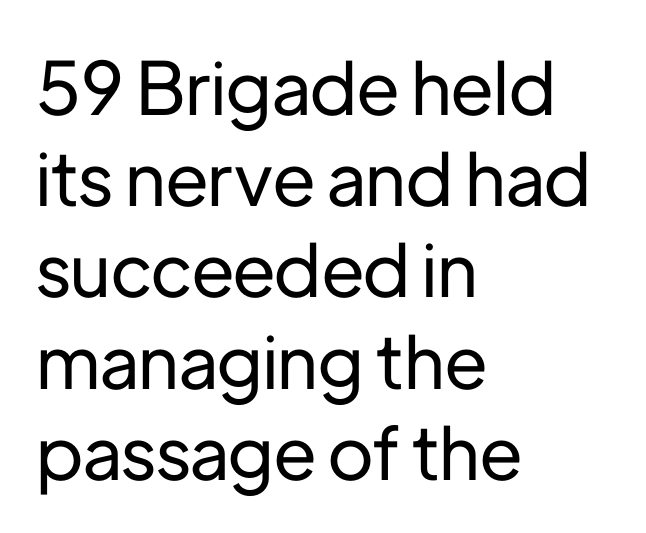
Words appear dense and cohesive because spacing is normal. Here the designer chose a conventional face with non-uniform glyph widths. The typeface chosen for these lines omits serifs. Typeset ragged right — the left edge is the straight one. Is there much room between lines? A standard amount, neither cramped nor airy. The strip under each line holds only bare page.
